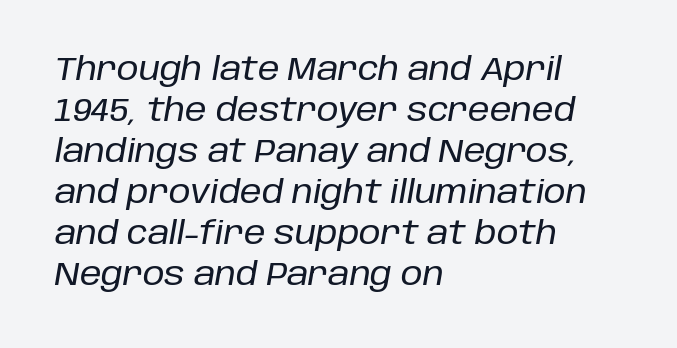
The image shows 31 px text type, italic (leaning right); set left-aligned, normal line spacing (1.32x), normal letter spacing, not underlined; low stroke contrast and a large x-height.
